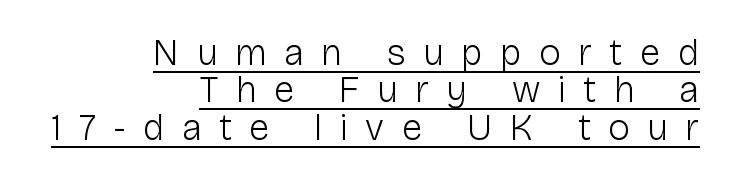
Does extra space separate the letters? Yes, quite a lot of it. Do the characters align in a grid? No, the font is proportional. Vertically, the passage feels compressed, each row crowding the next. Counters stay open thanks to moderate or lighter strokes.
